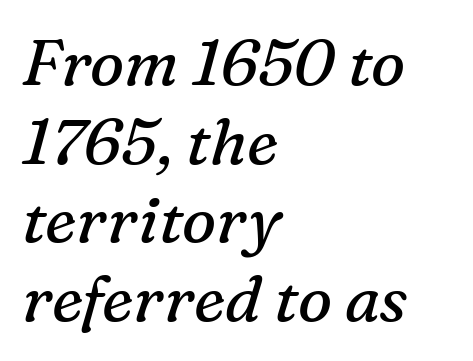
{"serif": "yes", "italic": "yes", "lean": "right", "slant_degrees": 16, "bold": "no", "weight": "regular", "width": "normal", "stroke_contrast": "medium", "x_height": "medium", "monospaced": "no", "underline": "no", "align": "left", "line_spacing_ratio": 1.23, "letter_spacing": "normal", "letter_spacing_em": 0.0, "glyph_px": 64}
